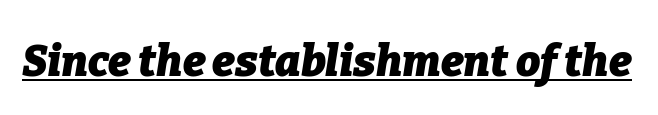
{"italic": "yes", "lean": "right", "slant_degrees": 9, "bold": "yes", "weight": "heavy", "width": "normal", "stroke_contrast": "low", "x_height": "medium", "monospaced": "no", "underline": "yes", "letter_spacing": "normal", "letter_spacing_em": 0.0, "glyph_px": 43}
